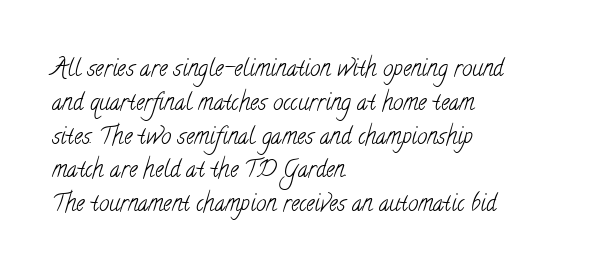
Q: Is the text bold? A: No.
Q: Is the text underlined? A: No.
Q: How is the paragraph aligned? A: Left-aligned.
Q: Is the spacing between letters normal or unusually wide? A: Normal.
Q: Is the spacing between lines tight, normal or loose? A: Normal.
